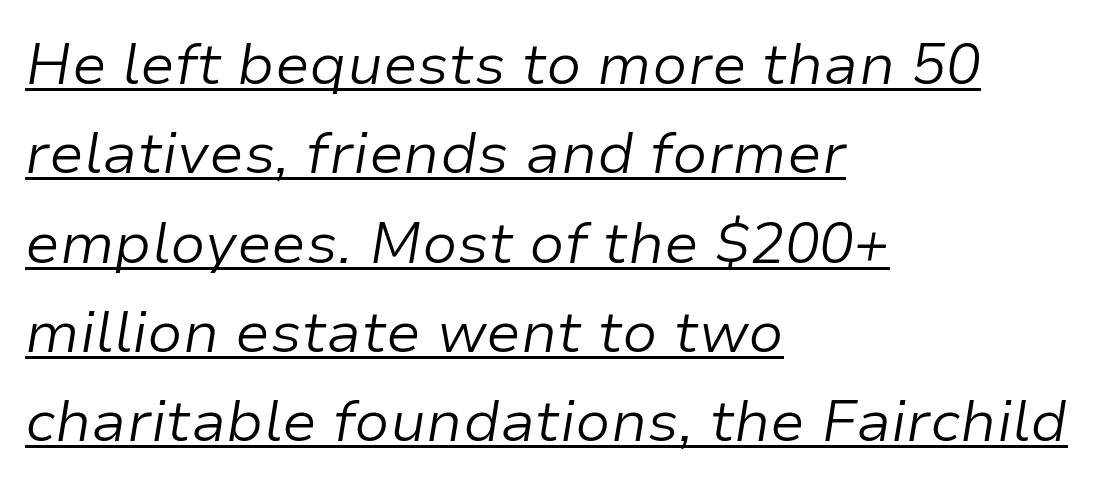
The image shows 58 px light type, italic (leaning right); set left-aligned, normal line spacing (1.54x), normal letter spacing, underlined; low stroke contrast and a medium x-height.
